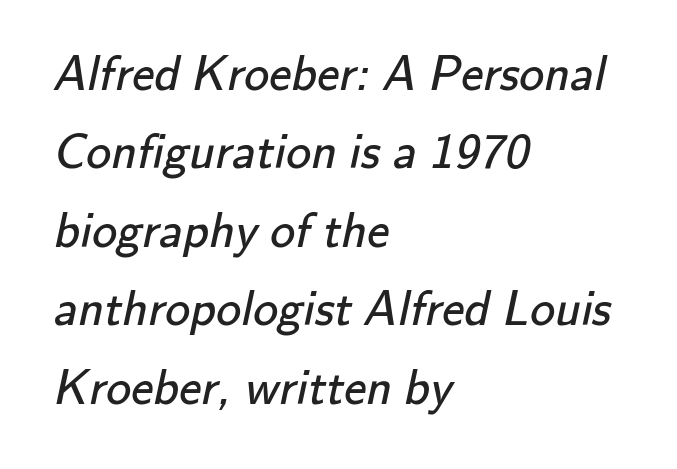
{"serif": "no", "bold": "no", "weight": "regular", "width": "normal", "stroke_contrast": "low", "x_height": "small", "monospaced": "no", "underline": "no", "align": "left", "line_spacing": "normal", "line_spacing_ratio": 1.57, "letter_spacing": "normal", "letter_spacing_em": 0.0, "glyph_px": 50}
